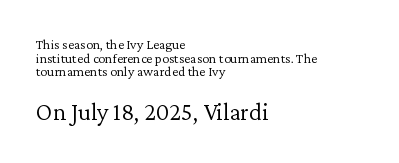
The image shows 25 px text type, upright; set left-aligned, tight line spacing (0.98x), normal letter spacing, not underlined; the second (bottom) block is 1.79x larger.
